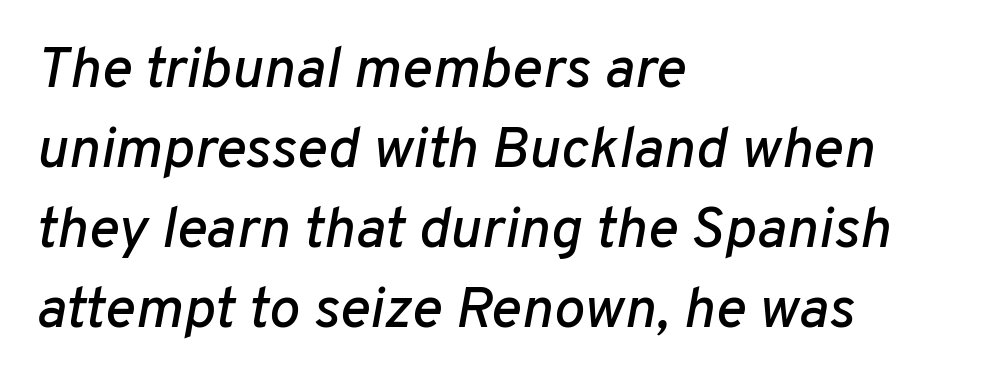
{"italic": "yes", "lean": "right", "slant_degrees": 10, "width": "normal", "stroke_contrast": "low", "x_height": "medium", "monospaced": "no", "underline": "no", "align": "left", "line_spacing": "normal", "line_spacing_ratio": 1.38, "letter_spacing": "normal", "letter_spacing_em": 0.0, "glyph_px": 58}
